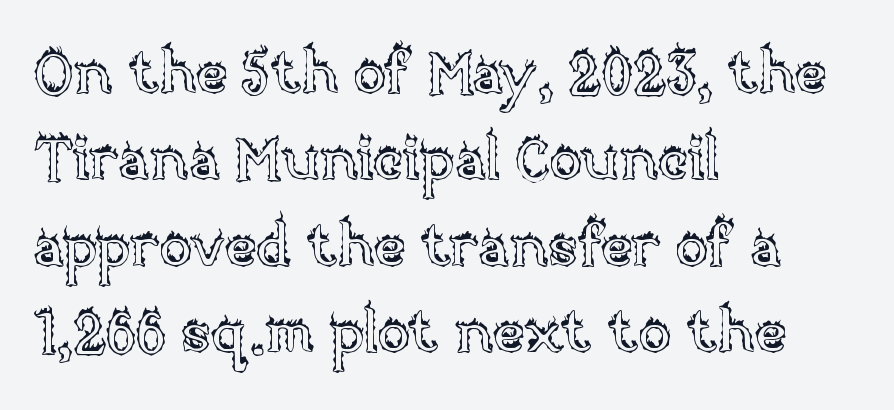
{"italic": "no", "width": "normal", "x_height": "large", "monospaced": "no", "underline": "no", "align": "left", "line_spacing": "normal", "line_spacing_ratio": 1.44, "letter_spacing": "normal", "letter_spacing_em": 0.0, "glyph_px": 60}
